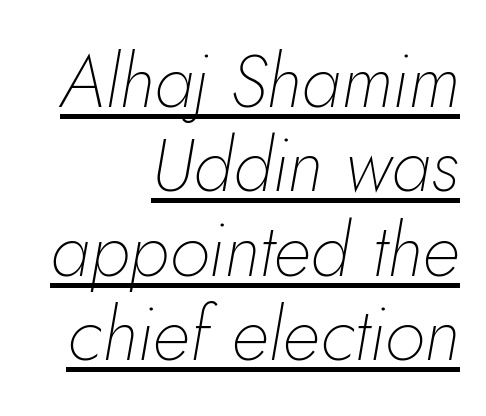
Slanted lettering throughout. Characters follow at the spacing the type designer built in. Weight: in the light-to-regular range. The face used here is proportionally spaced, like ordinary book or web type.
